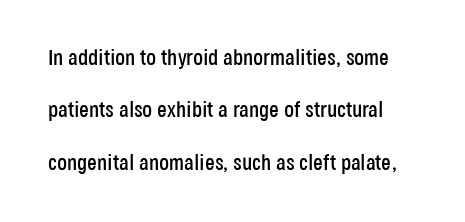
{"italic": "no", "underline": "no", "line_spacing": "loose", "line_spacing_ratio": 2.38, "letter_spacing": "normal", "letter_spacing_em": 0.0, "glyph_px": 22}
